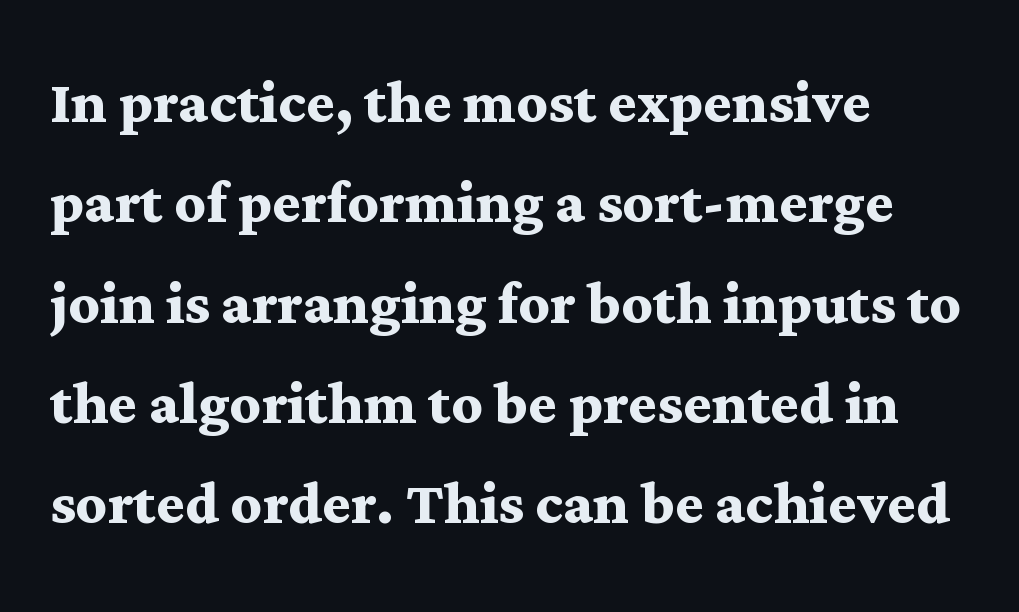
The image shows 76 px semibold, wide serif type, upright; set left-aligned, normal line spacing (1.32x), normal letter spacing, not underlined; medium stroke contrast and a medium x-height.
